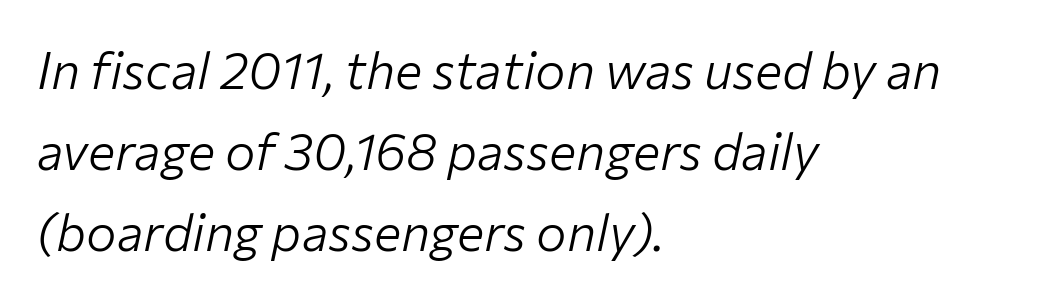
A quiet, ordinary-to-light weight characterises the typeface. Descenders are the only things crossing below the line. Words appear dense and cohesive because spacing is normal. If you measured baseline to baseline, you'd find a middling distance.
